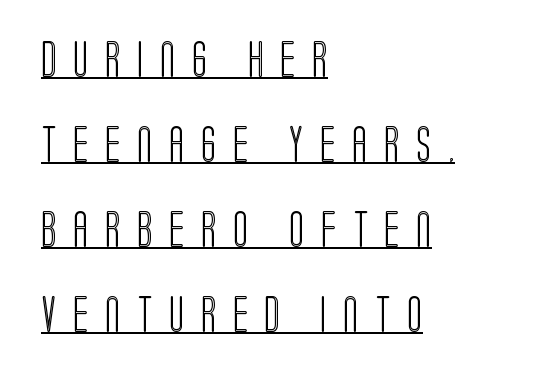
Italic: no, the glyphs are upright roman. This rendering uses left alignment, leaving the right contour irregular. This sample carries an underscore along the baseline area. Each word looks stretched out because of the extra space between its letters. Rows of type keep a wide berth in the vertical direction. Proportional: the letters do not fall into vertical columns.
